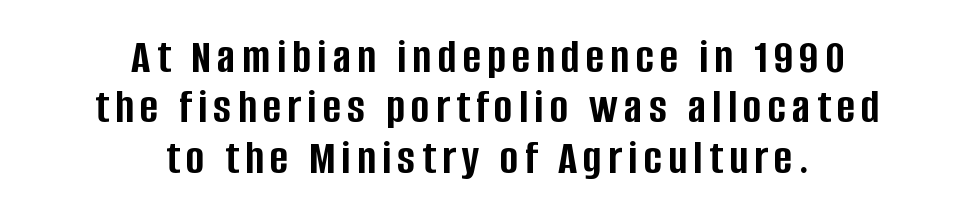
Q: Is the text bold? A: Yes.
Q: Is the text italic (slanted)? A: No, it is upright.
Q: Is the typeface a serif or a sans-serif typeface? A: Sans-serif.
Q: Is the text underlined? A: No.
Q: How is the paragraph aligned? A: Centered.
Q: Is the spacing between lines tight, normal or loose? A: Tight.
Q: Width (condensed, normal, or wide)? A: Condensed.
Q: Stroke contrast? A: Low.
Q: x-height? A: Large.
Q: Monospaced? A: No.
